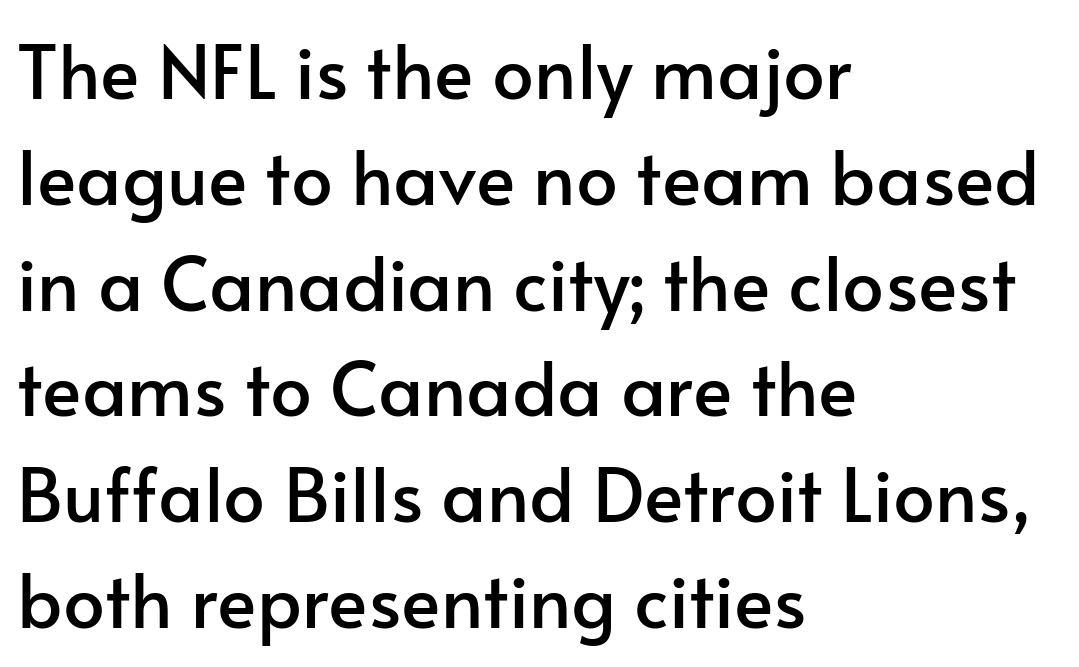
{"serif": "no", "italic": "no", "width": "normal", "stroke_contrast": "low", "x_height": "small", "monospaced": "no", "underline": "no", "align": "left", "line_spacing": "normal", "line_spacing_ratio": 1.43, "letter_spacing": "normal", "letter_spacing_em": 0.0, "glyph_px": 74}
